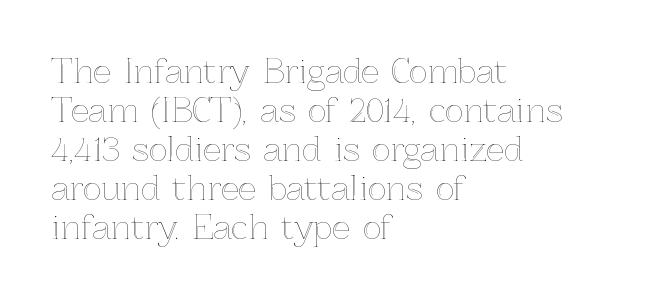
{"italic": "no", "width": "normal", "x_height": "medium", "monospaced": "no", "underline": "no", "align": "left", "line_spacing_ratio": 1.22, "letter_spacing": "normal", "letter_spacing_em": 0.0, "glyph_px": 32}
